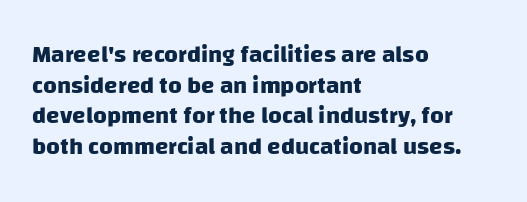
{"bold": "yes", "underline": "no", "align": "left", "line_spacing": "normal", "line_spacing_ratio": 1.28, "letter_spacing": "normal", "letter_spacing_em": 0.0, "glyph_px": 24}
